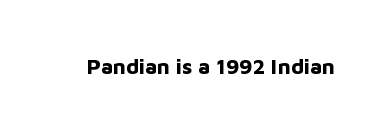
{"italic": "no", "bold": "yes", "underline": "no", "letter_spacing": "normal", "letter_spacing_em": 0.0, "glyph_px": 21}
